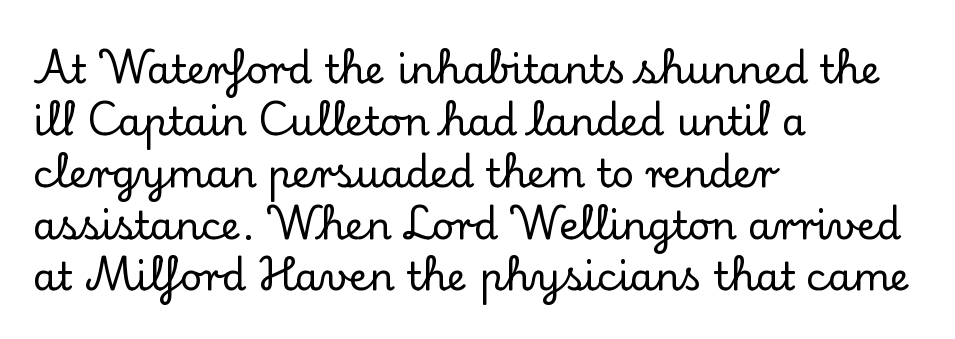
The image shows 39 px serif type, upright; set left-aligned, normal line spacing (1.33x), normal letter spacing, not underlined; low stroke contrast and a small x-height.
